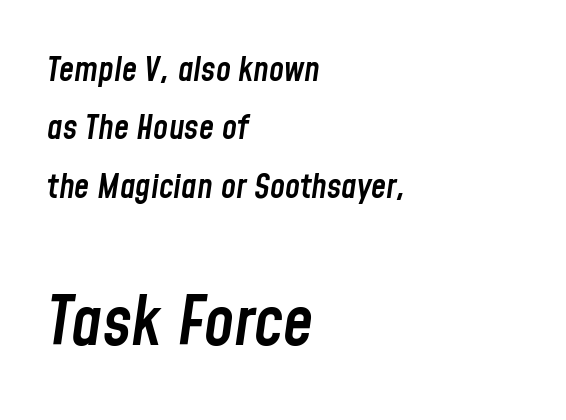
Q: Is the text bold? A: Semi-bold.
Q: Is the text italic (slanted)? A: Yes, it leans right by about 8 degrees.
Q: Is the text underlined? A: No.
Q: How is the paragraph aligned? A: Left-aligned.
Q: Is the spacing between letters normal or unusually wide? A: Normal.
Q: Which block of text is set in a larger size, the first (top) or the second (bottom)? A: The second (bottom) one.
Q: Width (condensed, normal, or wide)? A: Condensed.
Q: Stroke contrast? A: Low.
Q: x-height? A: Medium.
Q: Monospaced? A: No.
